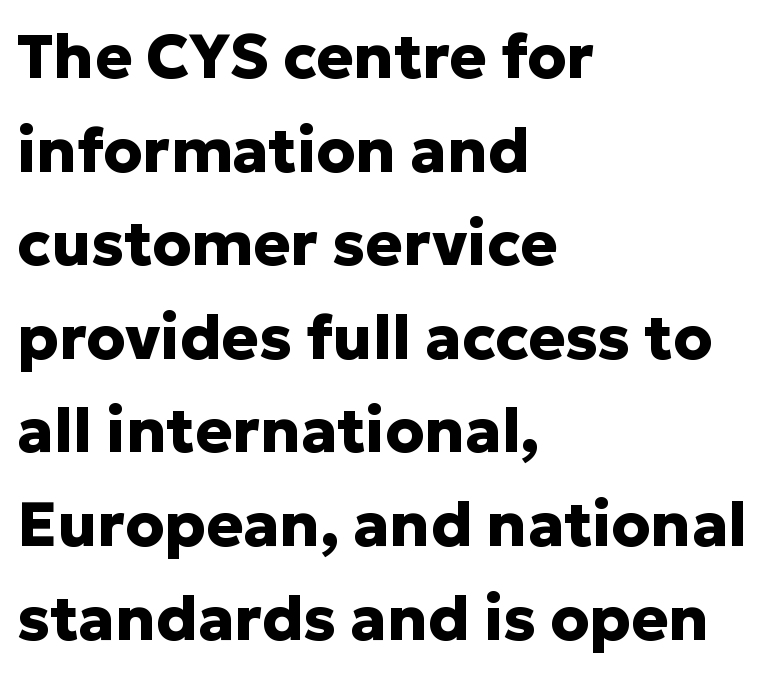
The image shows 62 px heavy sans-serif type, upright; set left-aligned, normal line spacing (1.51x), normal letter spacing, not underlined; low stroke contrast and a medium x-height.
